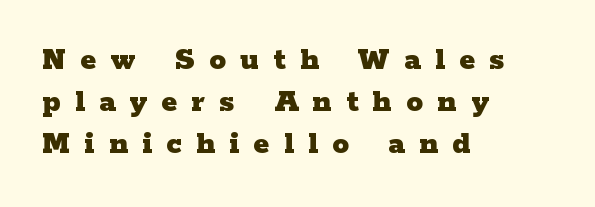
The image shows 33 px heavy, wide serif type, upright; set left-aligned, normal line spacing (1.28x), unusually wide letter spacing (+0.44 em), not underlined; low stroke contrast and a medium x-height.
